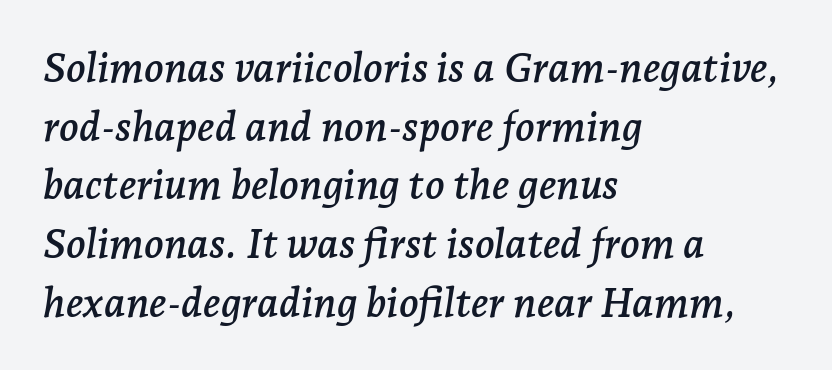
The image shows 41 px serif type, italic (leaning right); set left-aligned, normal line spacing (1.43x), normal letter spacing, not underlined; low stroke contrast and a medium x-height.
